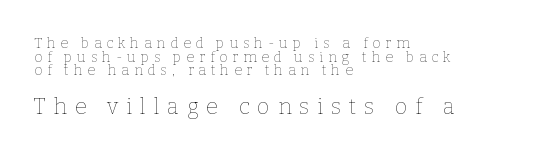
Q: Is the text bold? A: No.
Q: Is the text italic (slanted)? A: No, it is upright.
Q: Is the text underlined? A: No.
Q: How is the paragraph aligned? A: Left-aligned.
Q: Is the spacing between letters normal or unusually wide? A: Unusually wide.
Q: Is the spacing between lines tight, normal or loose? A: Tight.
Q: Which block of text is set in a larger size, the first (top) or the second (bottom)? A: The second (bottom) one.
